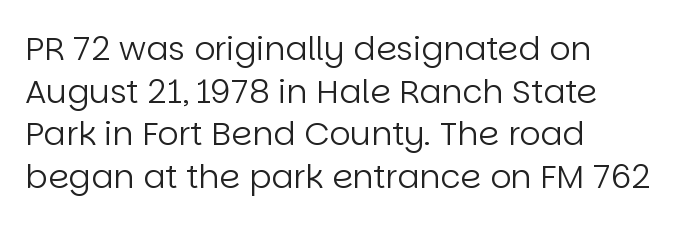
Glyph-to-glyph distance matches everyday printed text. The zone under the glyphs is completely vacant. The letters stand upright; this is a roman face. Each letter's strokes conclude bluntly, with no projecting serifs.
